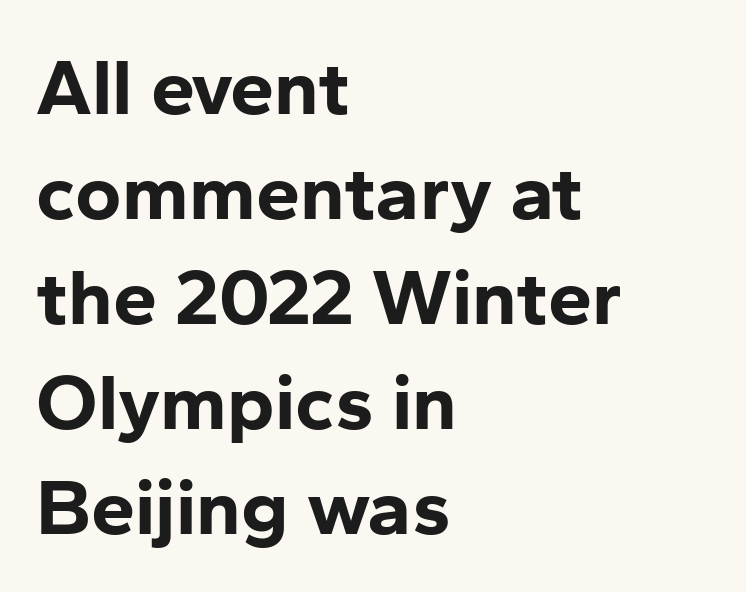
To sum up the face: it is a sans, with no serifs. Summary of weight: heavy, a full bold. These lines are set flush left with a ragged right edge. The gap between lines stays unmarked. The lines sit at an ordinary, default distance from one another.
